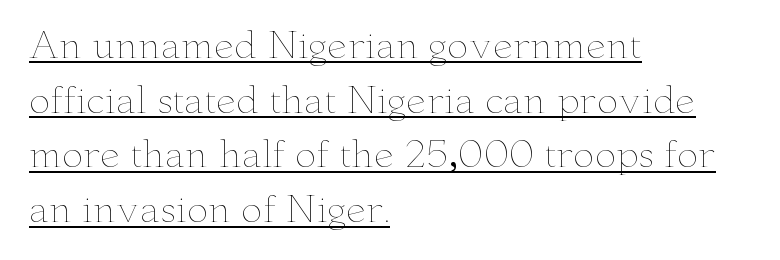
The image shows 36 px thin, wide type, upright; set left-aligned, normal line spacing (1.52x), normal letter spacing, underlined; low stroke contrast and a small x-height.
